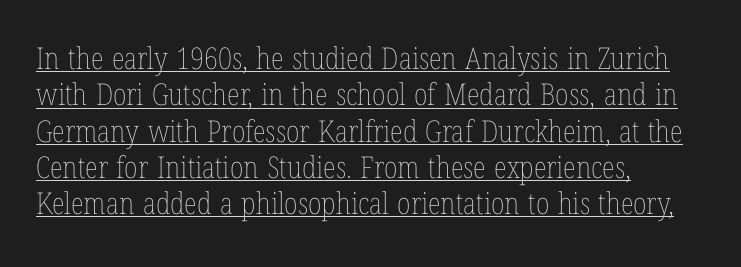
{"italic": "no", "bold": "no", "weight": "thin", "width": "condensed", "stroke_contrast": "low", "x_height": "medium", "monospaced": "no", "underline": "yes", "align": "left", "line_spacing_ratio": 1.21, "letter_spacing": "normal", "letter_spacing_em": 0.0, "glyph_px": 30}
